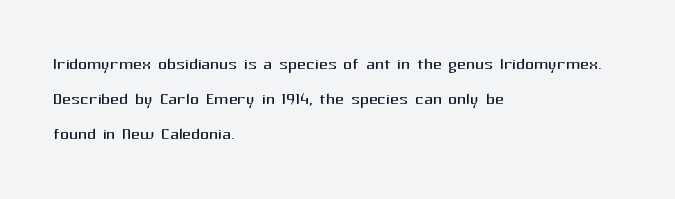
All the whitespace from short lines collects on the right. No extra tracking has been applied to these lines. Characters remain perfectly vertical along every line. The space beneath each line is pristine and unruled. Vertical stems look standard width or narrower in stroke.
